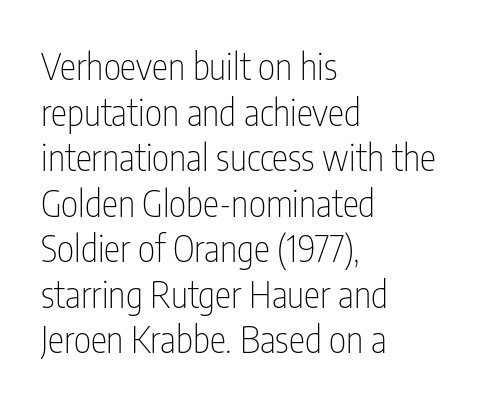
The image shows 37 px thin, condensed sans-serif type, upright; set left-aligned, line spacing 1.23x, normal letter spacing, not underlined; low stroke contrast and a medium x-height.
